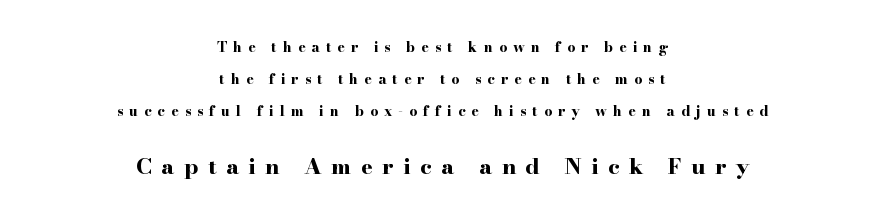
The image shows 22 px bold type, upright; set centered, loose line spacing (2.28x), unusually wide letter spacing (+0.43 em), not underlined; the second (bottom) block is 1.57x larger.
